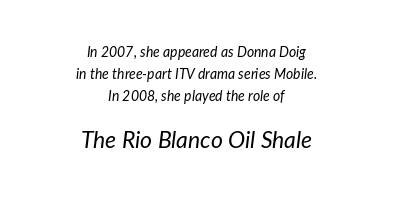
The image shows 23 px text type, italic (leaning right); set centered, normal line spacing (1.56x), normal letter spacing, not underlined; the second (bottom) block is 1.64x larger.
